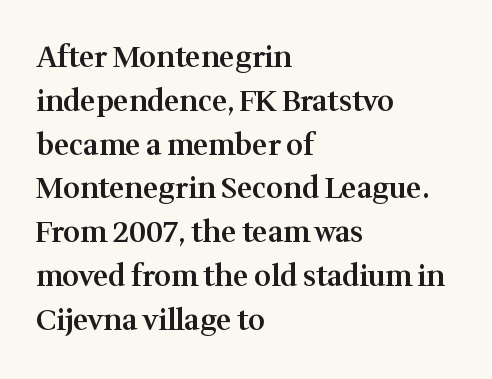
{"serif": "yes", "italic": "no", "bold": "semi", "weight": "semibold", "width": "normal", "stroke_contrast": "medium", "x_height": "medium", "monospaced": "no", "underline": "no", "align": "left", "line_spacing": "normal", "line_spacing_ratio": 1.51, "letter_spacing": "normal", "letter_spacing_em": 0.0, "glyph_px": 29}
